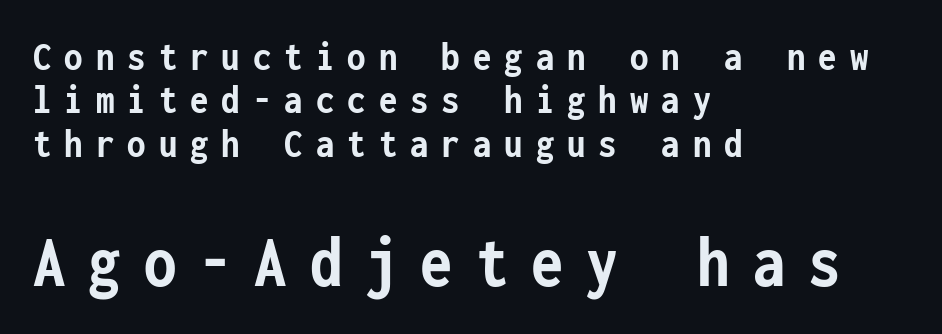
Fixed-width glyphs throughout — classic coding-font behaviour. Check the space under the baseline: it is left empty. The block sitting lower on the canvas is the one with enlarged characters. These lines were composed using upright roman letters.
